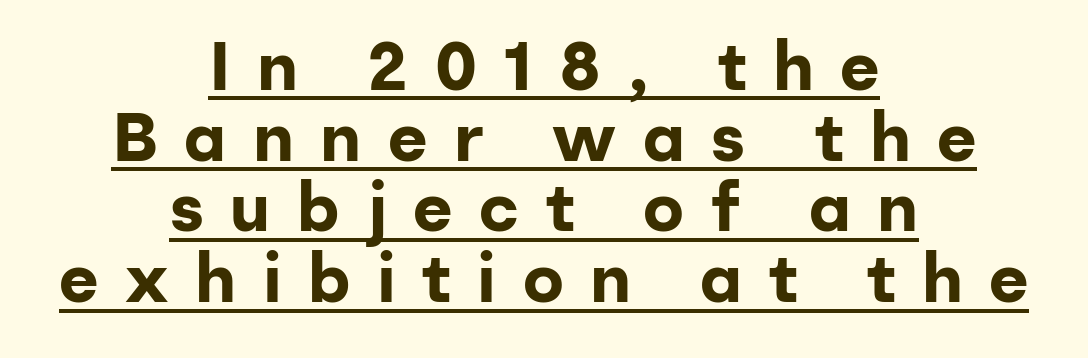
Students, observe the line beneath the letters — that is underlining. The letters stand straight up with perfectly vertical stems. Is the letter spacing exaggerated? Yes — the characters are pushed far apart. Notice how the passage keeps no hard edge, just a central spine.
